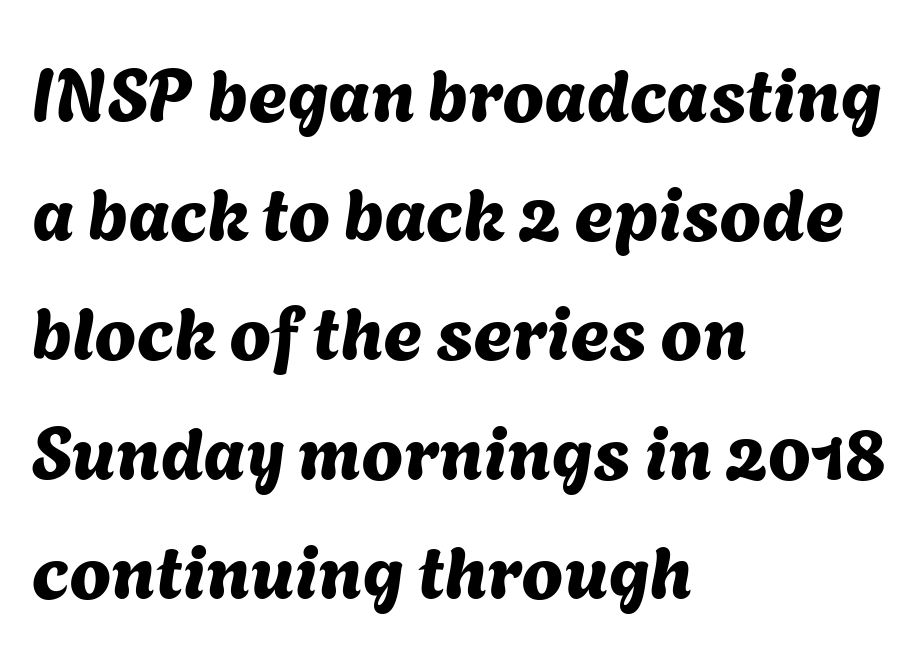
This sample is left-justified, so line endings fall wherever the words run out. Is this a fixed-width face? No — the glyphs have proportional, varying widths. Each letter's strokes conclude bluntly, with no projecting serifs. Just letters on the line, the space beneath them empty. This block has exactly the height ordinary leading produces. This rendering leaves character spacing at its baseline value.
